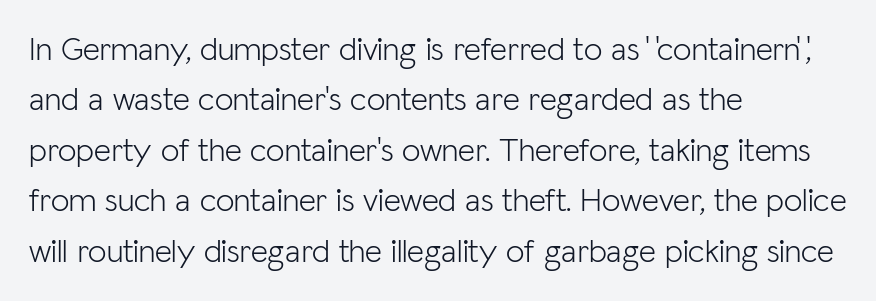
{"serif": "no", "italic": "no", "bold": "no", "weight": "light", "width": "normal", "stroke_contrast": "low", "x_height": "medium", "monospaced": "no", "underline": "no", "align": "left", "line_spacing": "normal", "line_spacing_ratio": 1.53, "letter_spacing": "normal", "letter_spacing_em": 0.0, "glyph_px": 33}
